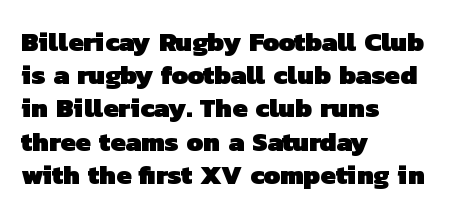
Q: Is the text bold? A: Yes.
Q: Is the text underlined? A: No.
Q: How is the paragraph aligned? A: Left-aligned.
Q: Is the spacing between letters normal or unusually wide? A: Normal.
